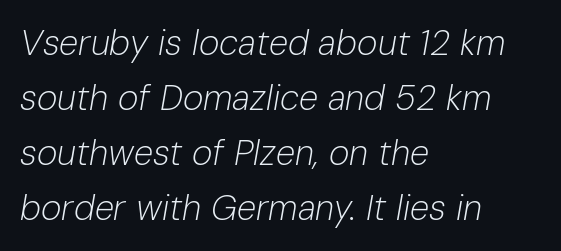
Q: Is the text bold? A: No.
Q: Is the text italic (slanted)? A: Yes, it leans right by about 10 degrees.
Q: Is the text underlined? A: No.
Q: How is the paragraph aligned? A: Left-aligned.
Q: Is the spacing between letters normal or unusually wide? A: Normal.
Q: Is the spacing between lines tight, normal or loose? A: Normal.
Q: Width (condensed, normal, or wide)? A: Normal.
Q: Stroke contrast? A: Low.
Q: x-height? A: Medium.
Q: Monospaced? A: No.
